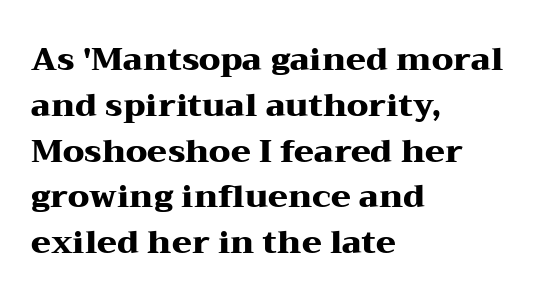
Chunky letters — that's bold for sure. Notice how the passage keeps a crisp vertical edge on the left only. The words here are not underlined. How would I describe the line gaps? Plain and ordinary. Yep, those are serifs on the letters. Do the characters align in a grid? No, the font is proportional.
